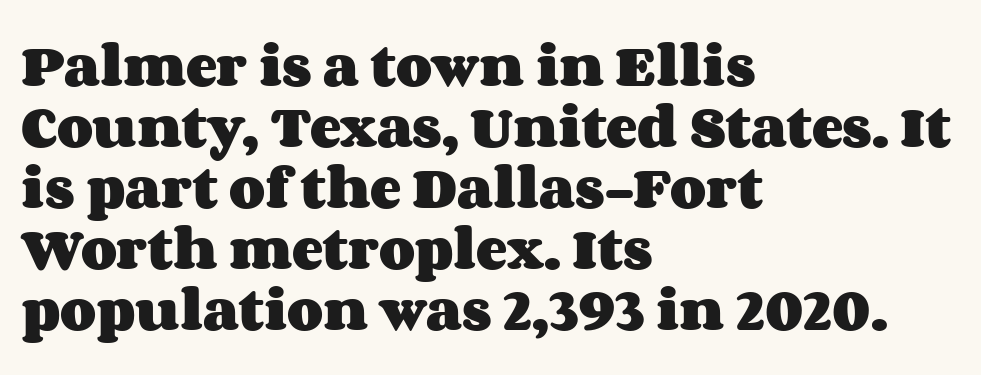
The image shows 47 px heavy, wide type, upright; set left-aligned, normal line spacing (1.3x), normal letter spacing, not underlined; medium stroke contrast and a large x-height.
